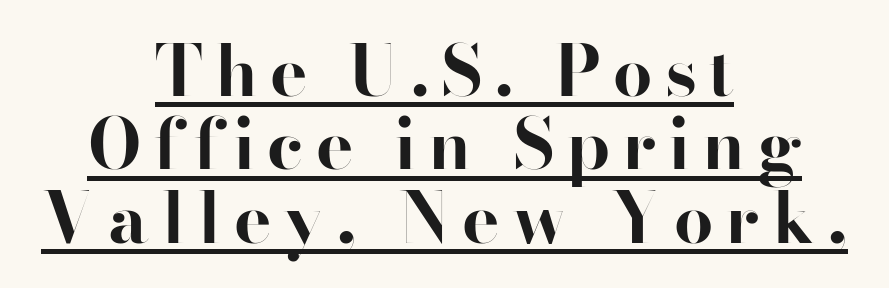
{"serif": "no", "italic": "no", "bold": "yes", "weight": "bold", "width": "normal", "stroke_contrast": "high", "x_height": "small", "monospaced": "no", "underline": "yes", "align": "center", "line_spacing": "tight", "line_spacing_ratio": 1.05, "glyph_px": 70}
